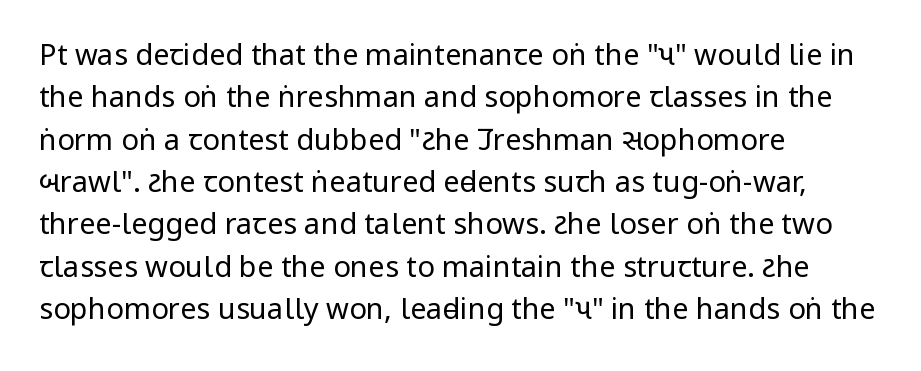
The image shows 29 px regular-weight, condensed sans-serif type, upright; set left-aligned, normal line spacing (1.46x), normal letter spacing, not underlined; low stroke contrast and a large x-height.
